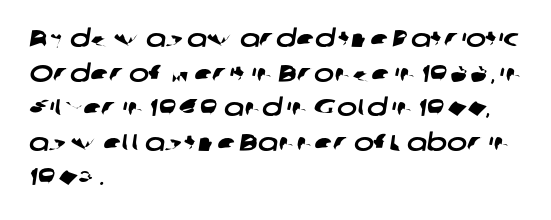
{"underline": "no", "align": "left", "line_spacing": "normal", "line_spacing_ratio": 1.44, "letter_spacing": "normal", "letter_spacing_em": 0.0, "glyph_px": 24}
